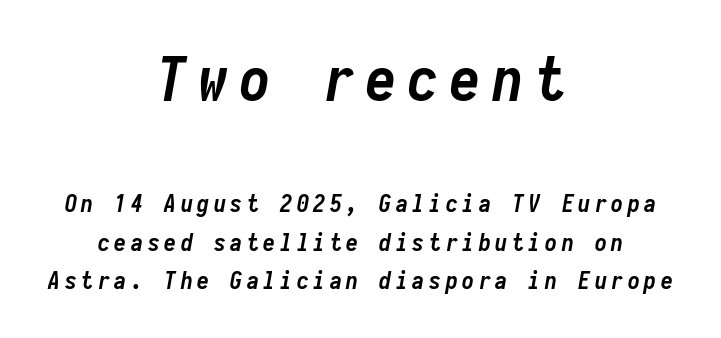
Looks like terminal output: every glyph gets an equal slot. The composition opens big and finishes small. Words float on clear page, feet unadorned. The paragraph shown floats in the horizontal middle. The whole block is typeset with a tilt.
